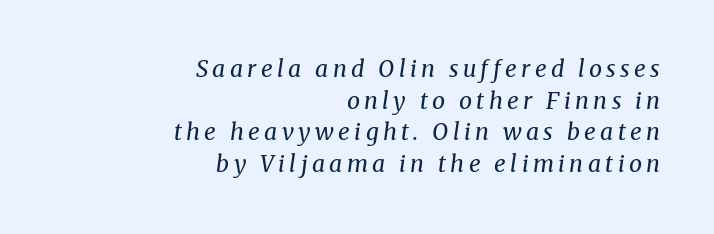
Letters have the restrained weight of plain body copy at most. Check under the words: just untouched page. Reading down the column, the eye jumps a familiar distance to each next line. A flush-right, rag-left setting is used for this passage. The axis of the letterforms is tilted away from vertical.
